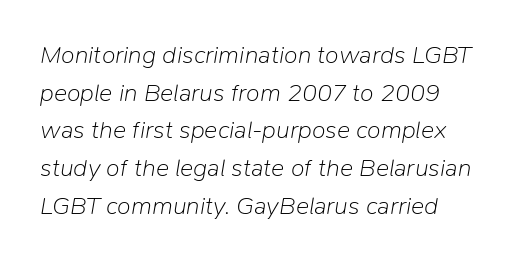
Anything drawn beneath the words? Only blank space. The line texture is even and compact thanks to regular tracking. The cut favours lightness, reaching ordinary text weight at its darkest. Leading: standard.
